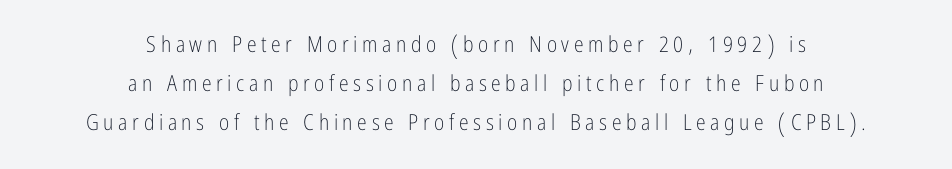
{"italic": "no", "bold": "no", "underline": "no", "align": "center", "line_spacing_ratio": 1.77, "letter_spacing": "wide", "letter_spacing_em": 0.21, "glyph_px": 22}
